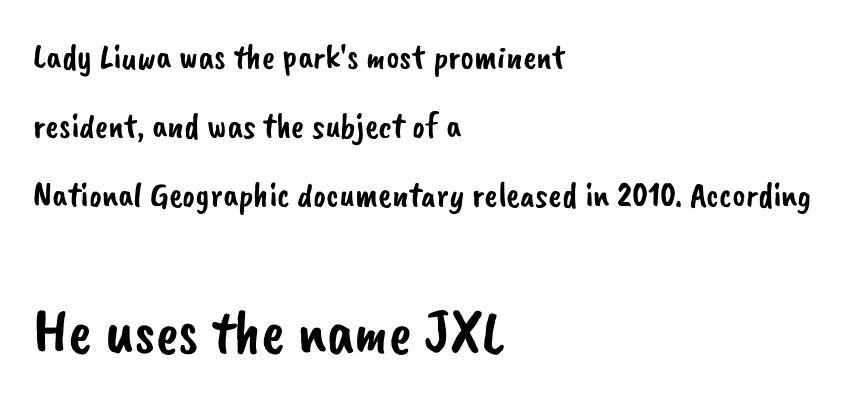
The image shows 63 px sans-serif type; set left-aligned, loose line spacing (1.92x), normal letter spacing, not underlined; the second (bottom) block is 1.75x larger; low stroke contrast and a small x-height.
